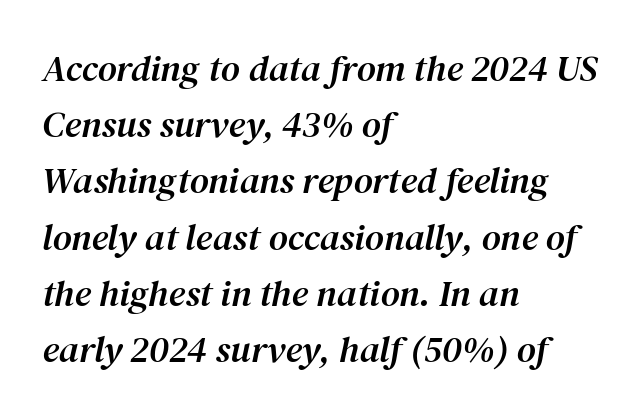
These lines stack with their left ends in a neat column. Each letter keeps its own natural width here, so spacing adapts to shape. When letters slant like this, we call the style italic. Letters rest on an invisible, unmarked baseline. Small tapered or slab feet sit at the stroke ends, so this counts as serif. Each word holds together tightly as a unit, with standard inter-letter gaps.
